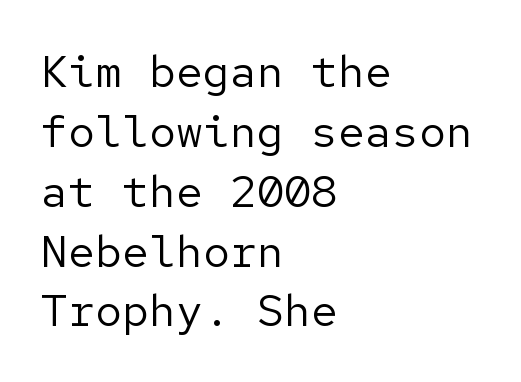
Q: Is the text bold? A: No.
Q: Is the text italic (slanted)? A: No, it is upright.
Q: Is the typeface a serif or a sans-serif typeface? A: Sans-serif.
Q: Is the text underlined? A: No.
Q: How is the paragraph aligned? A: Left-aligned.
Q: Is the spacing between letters normal or unusually wide? A: Normal.
Q: Is the spacing between lines tight, normal or loose? A: Normal.
Q: Width (condensed, normal, or wide)? A: Normal.
Q: Stroke contrast? A: Low.
Q: x-height? A: Medium.
